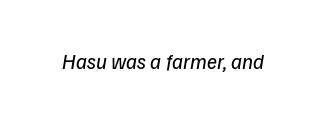
Rendered with sloped, italic letterforms. Letter spacing: default. Caption: face not bold, strokes unweighted. The specimen omits any rule beneath the text block's lines.
